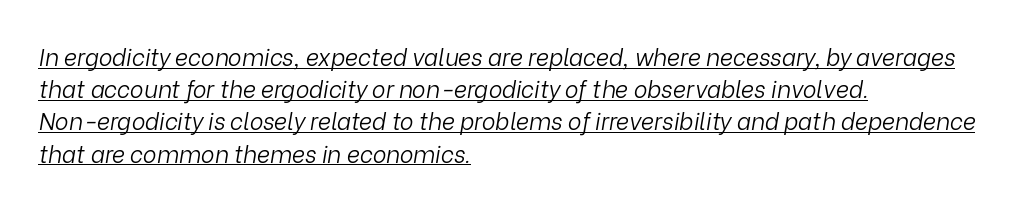
The image shows 23 px text type, italic (leaning right); set left-aligned, normal line spacing (1.4x), normal letter spacing, underlined.
